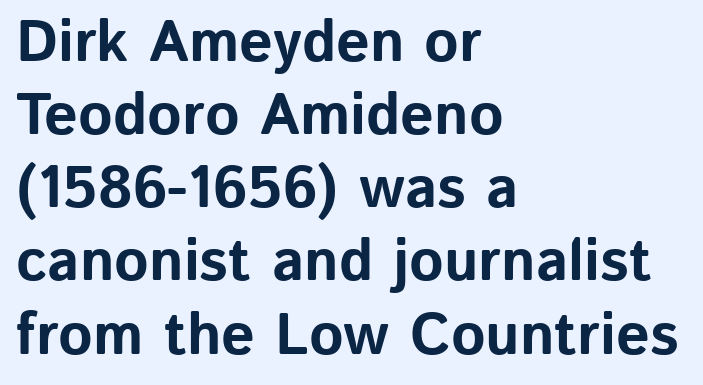
{"serif": "no", "italic": "no", "bold": "yes", "weight": "bold", "width": "normal", "stroke_contrast": "low", "x_height": "medium", "monospaced": "no", "underline": "no", "align": "left", "line_spacing_ratio": 1.24, "letter_spacing": "normal", "letter_spacing_em": 0.0, "glyph_px": 59}
